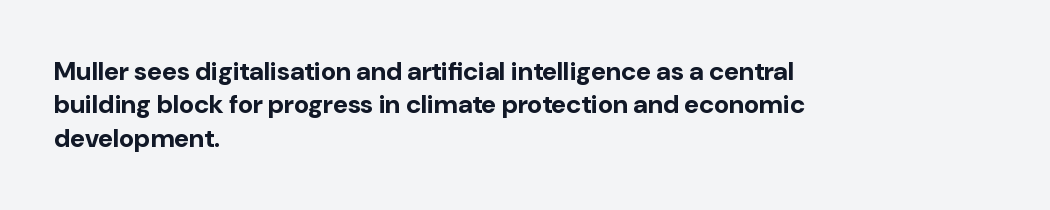
The image shows 26 px bold type, upright; set left-aligned, normal line spacing (1.28x), normal letter spacing, not underlined.
